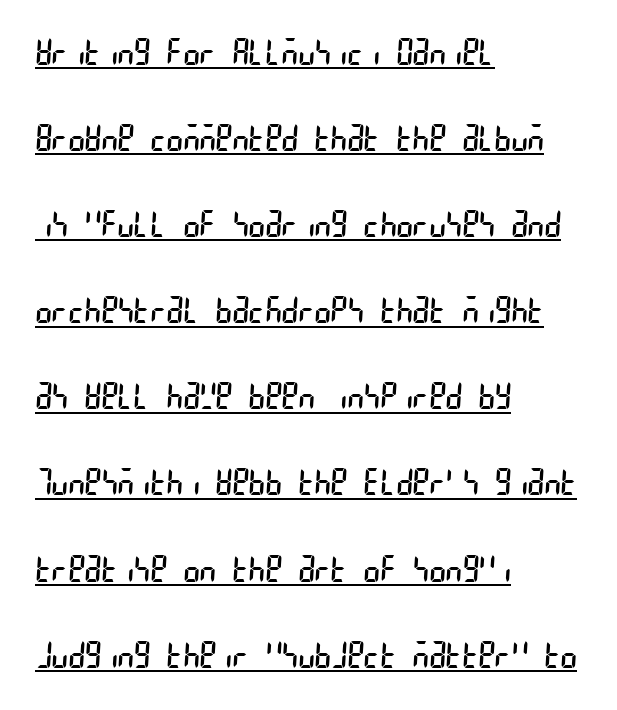
The lines are quadded left. Underlined type. Each word holds together tightly as a unit, with standard inter-letter gaps. Widely set lines give the paragraph a tall, airy silhouette.
